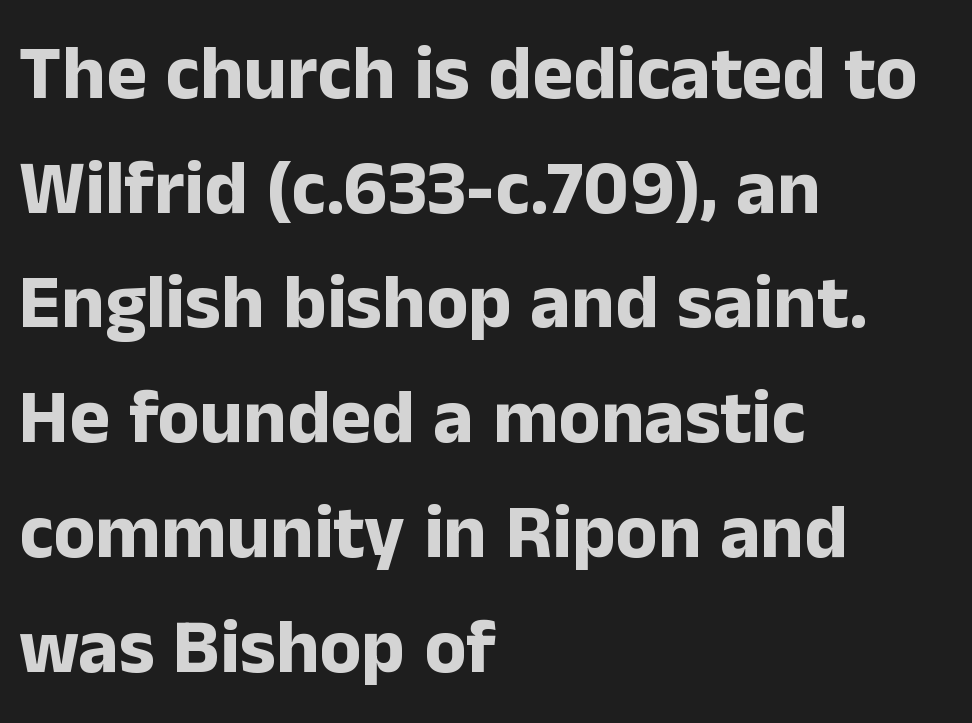
You can tell from the bare stems that sans-serif type was used. Only glyphs here, with clear space below each row. The face used here is proportionally spaced, like ordinary book or web type. The vertical gap from one line to the next is medium. No italicization has been applied; the sample stays upright.
